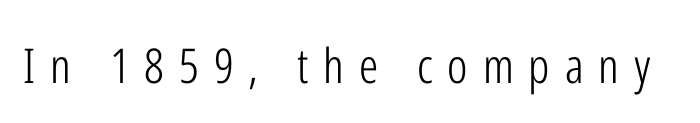
Q: Is the text bold? A: No.
Q: Is the text italic (slanted)? A: No, it is upright.
Q: Is the typeface a serif or a sans-serif typeface? A: Sans-serif.
Q: Is the text underlined? A: No.
Q: Is the spacing between letters normal or unusually wide? A: Unusually wide.
Q: Width (condensed, normal, or wide)? A: Condensed.
Q: Stroke contrast? A: Low.
Q: x-height? A: Medium.
Q: Monospaced? A: No.
